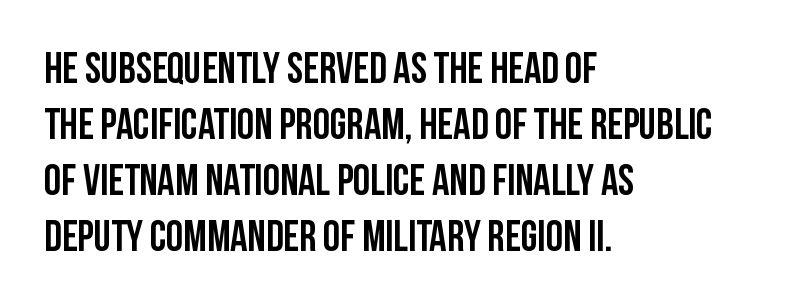
The image shows 43 px condensed sans-serif type, upright; set left-aligned, normal line spacing (1.3x), normal letter spacing, not underlined; low stroke contrast and a large x-height.
